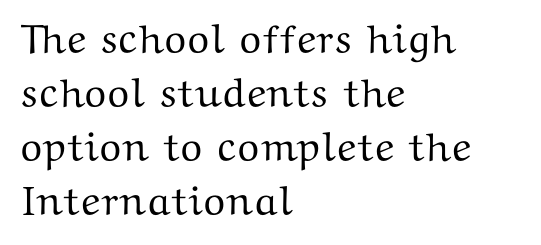
Q: Is the text italic (slanted)? A: No, it is upright.
Q: Is the typeface a serif or a sans-serif typeface? A: Serif.
Q: Is the text underlined? A: No.
Q: How is the paragraph aligned? A: Left-aligned.
Q: Is the spacing between letters normal or unusually wide? A: Normal.
Q: Is the spacing between lines tight, normal or loose? A: Normal.
Q: Width (condensed, normal, or wide)? A: Wide.
Q: Stroke contrast? A: Medium.
Q: x-height? A: Medium.
Q: Monospaced? A: No.
